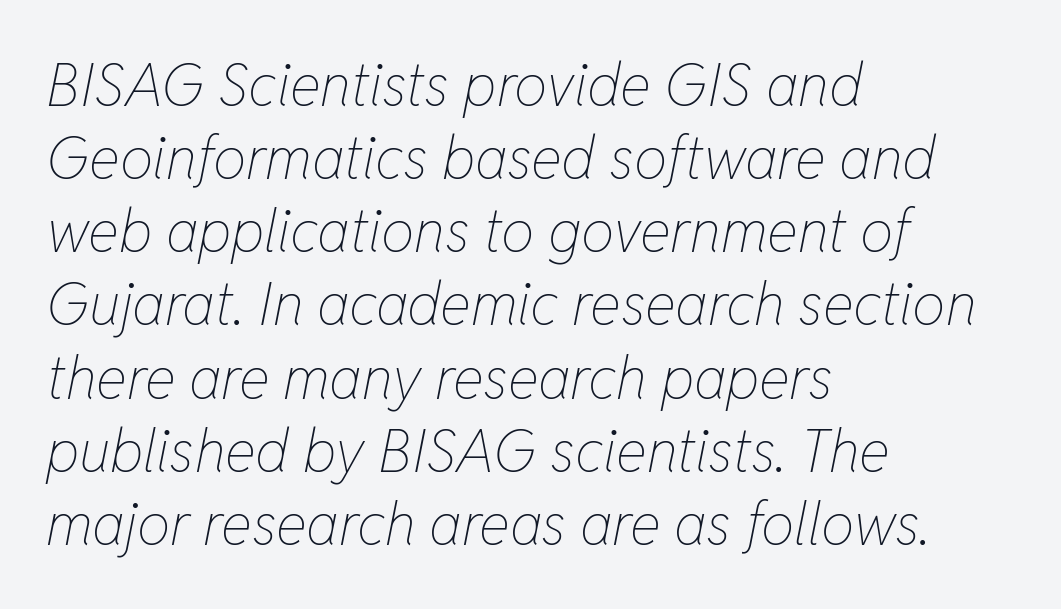
The image shows 59 px thin, condensed type, italic (leaning right); set left-aligned, line spacing 1.24x, normal letter spacing, not underlined; low stroke contrast and a medium x-height.
